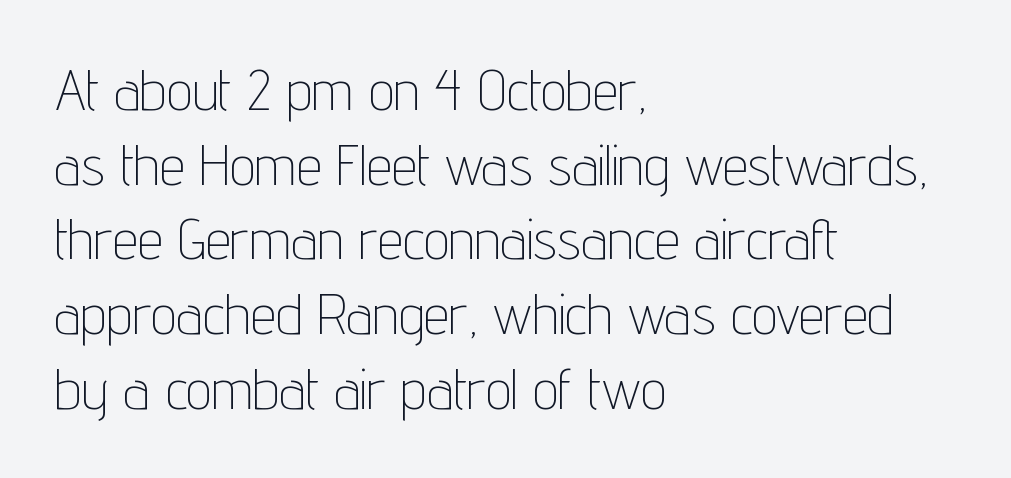
{"serif": "no", "italic": "no", "bold": "no", "weight": "thin", "width": "condensed", "stroke_contrast": "low", "x_height": "medium", "monospaced": "no", "underline": "no", "align": "left", "line_spacing": "normal", "line_spacing_ratio": 1.31, "letter_spacing": "normal", "letter_spacing_em": 0.0, "glyph_px": 57}
